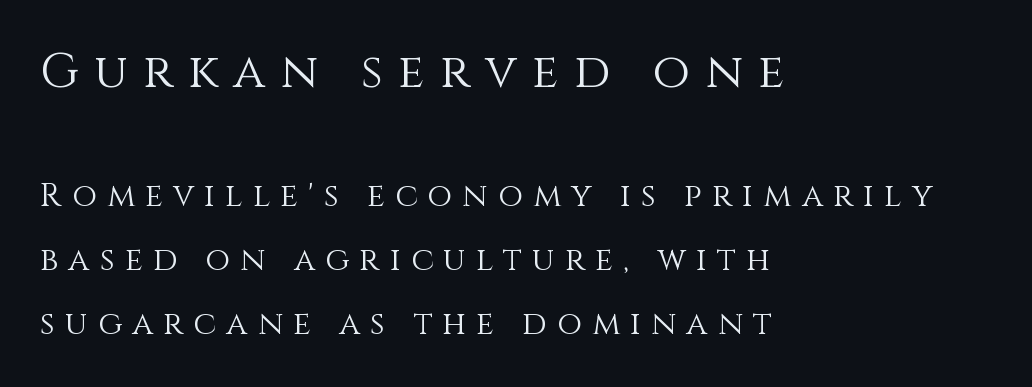
The image shows 48 px light type, upright; set left-aligned, loose line spacing (2.0x), unusually wide letter spacing (+0.32 em), not underlined; the first (top) block is 1.5x larger; medium stroke contrast and a large x-height.
